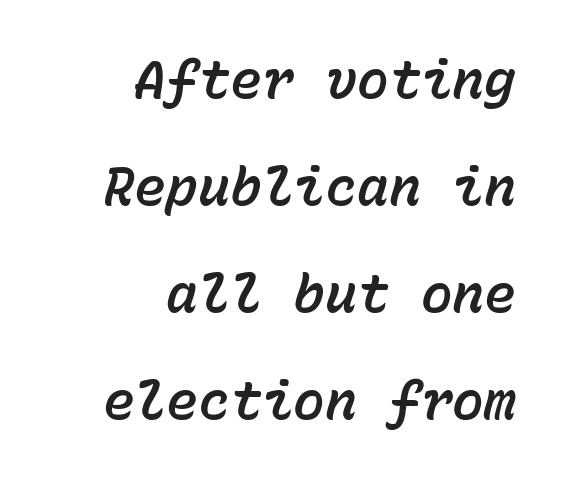
The image shows 53 px text type, italic (leaning right), monospaced; set right-aligned, loose line spacing (2.02x), normal letter spacing, not underlined; low stroke contrast and a medium x-height.
